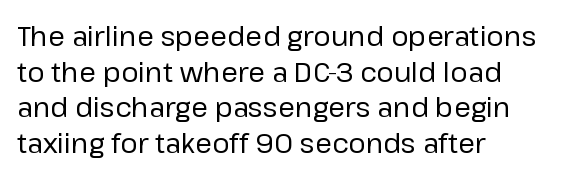
{"italic": "no", "bold": "no", "underline": "no", "align": "left", "line_spacing": "normal", "line_spacing_ratio": 1.32, "letter_spacing": "normal", "letter_spacing_em": 0.0, "glyph_px": 27}
